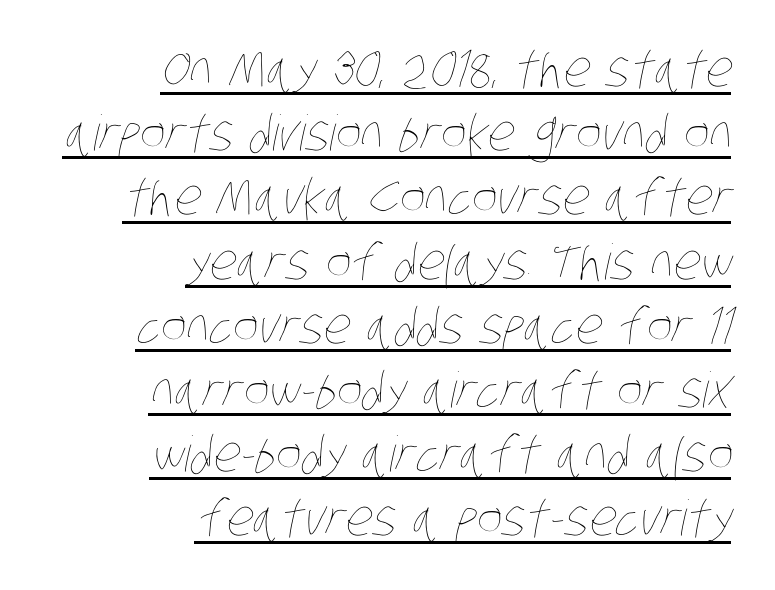
Q: Is the text bold? A: No.
Q: Is the text underlined? A: Yes.
Q: How is the paragraph aligned? A: Right-aligned.
Q: Is the spacing between letters normal or unusually wide? A: Normal.
Q: Is the spacing between lines tight, normal or loose? A: Normal.
Q: Width (condensed, normal, or wide)? A: Condensed.
Q: Stroke contrast? A: Low.
Q: x-height? A: Large.
Q: Monospaced? A: No.
